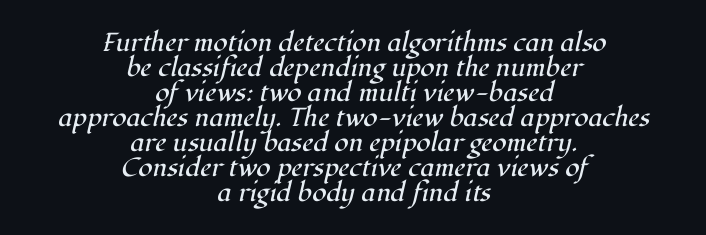
Each row of text sits above clean, open space. The vertical gap from one line to the next is small. Letters have the restrained weight of plain body copy at most. Tall strokes in this sample are angled rather than plumb. This rendering leaves character spacing at its baseline value. Typeset on center — no edge is straight.
